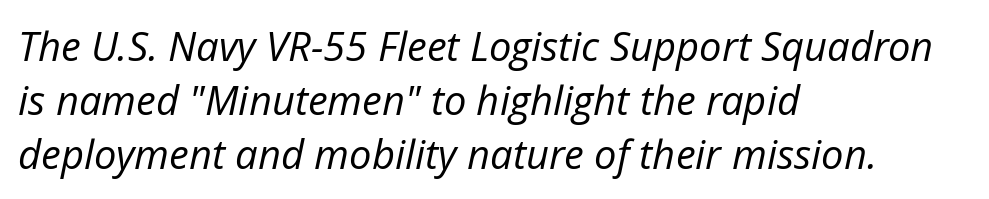
{"italic": "yes", "lean": "right", "slant_degrees": 12, "bold": "no", "weight": "regular", "width": "normal", "stroke_contrast": "low", "x_height": "medium", "monospaced": "no", "underline": "no", "align": "left", "line_spacing": "normal", "line_spacing_ratio": 1.35, "letter_spacing": "normal", "letter_spacing_em": 0.0, "glyph_px": 40}
